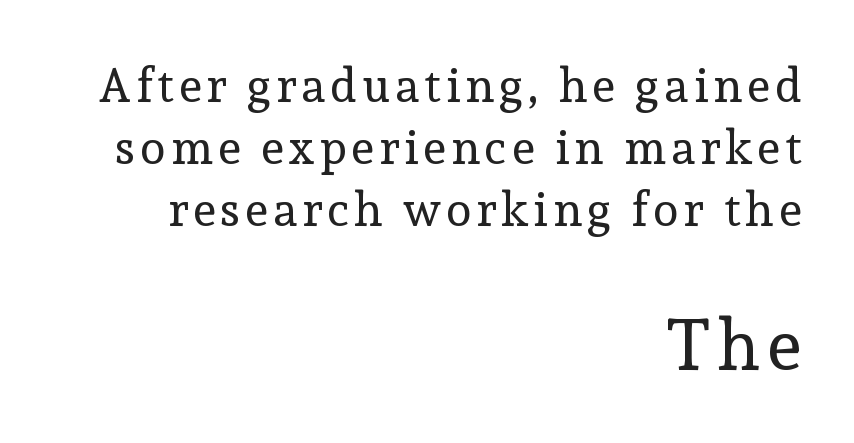
Nobody drew a line under any word here. You could not count columns in this text — the font is proportionally spaced. Compare the two chunks: the lower has the greater cap height. Whoever set this chose a conventional vertical rhythm. Look at the bottom of the vertical strokes: they flare into serifs here. Italic? Not at all — the glyphs are vertical.
